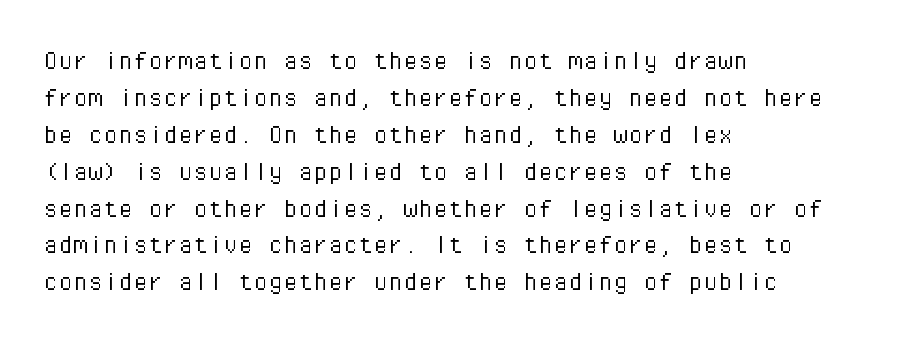
The rendering uses typewriter-style spacing with identical character cells. Plain, unruled lines of type. This sample is left-justified, so line endings fall wherever the words run out. Weight: regular or lighter. Stroke terminals: plain, sans-serif. Caption: standard tracking, unaltered.
